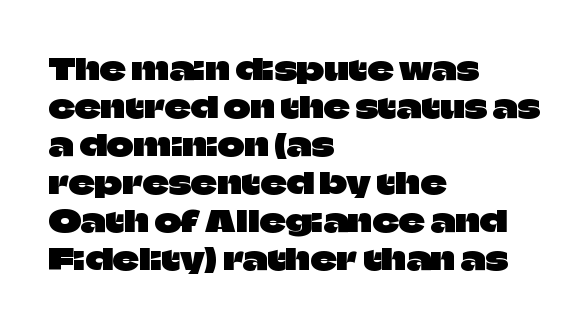
Does extra space separate the letters? No, they use regular spacing. Line starts are locked; line ends wander. Plain, unruled lines of type. When letters stand straight like this, we call the style roman or upright. You could not count columns in this text — the font is proportionally spaced.
